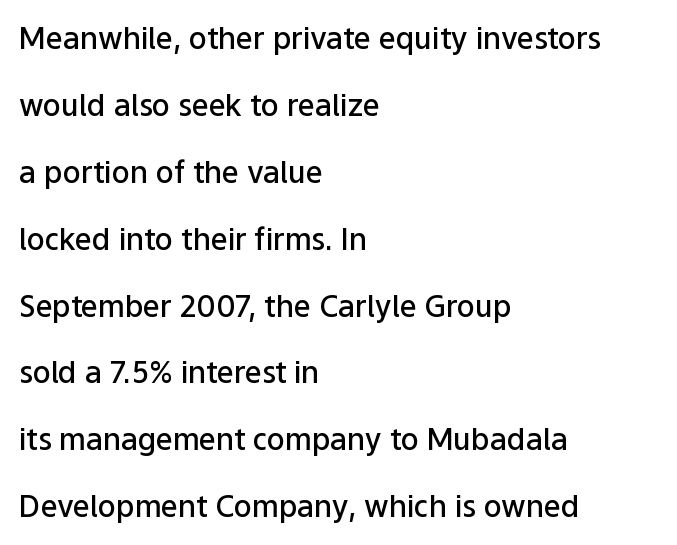
Each letter's strokes conclude bluntly, with no projecting serifs. Just letters on the line, the space beneath them empty. The block of text is sparse from top to bottom, with ample space between rows. Every stem runs plumb, perpendicular to the baseline. Proportional: the letters do not fall into vertical columns. Is the letter spacing exaggerated? No — it looks like the ordinary default.
